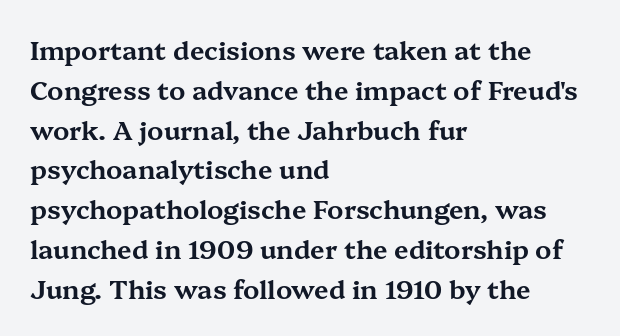
{"italic": "no", "underline": "no", "align": "left", "line_spacing": "normal", "line_spacing_ratio": 1.53, "letter_spacing": "normal", "letter_spacing_em": 0.0, "glyph_px": 26}
